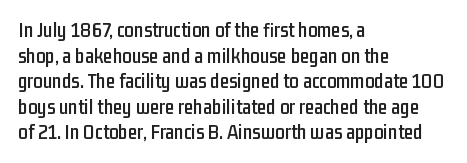
The image shows 21 px text type, upright; set left-aligned, line spacing 1.22x, normal letter spacing, not underlined.
